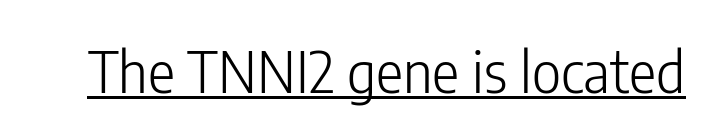
Q: Is the text bold? A: No.
Q: Is the text italic (slanted)? A: No, it is upright.
Q: Is the typeface a serif or a sans-serif typeface? A: Sans-serif.
Q: Is the text underlined? A: Yes.
Q: Is the spacing between letters normal or unusually wide? A: Normal.
Q: Width (condensed, normal, or wide)? A: Condensed.
Q: Stroke contrast? A: Low.
Q: x-height? A: Medium.
Q: Monospaced? A: No.
